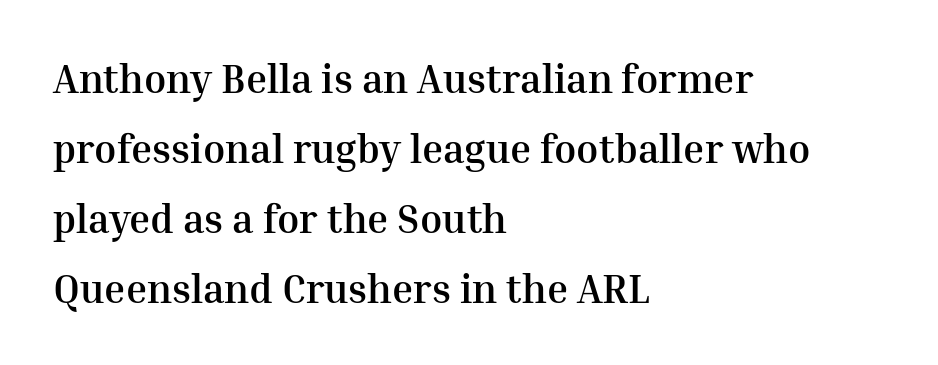
{"serif": "yes", "italic": "no", "bold": "yes", "weight": "semibold", "width": "normal", "stroke_contrast": "medium", "x_height": "medium", "monospaced": "no", "underline": "no", "align": "left", "line_spacing_ratio": 1.75, "letter_spacing": "normal", "letter_spacing_em": 0.0, "glyph_px": 40}
